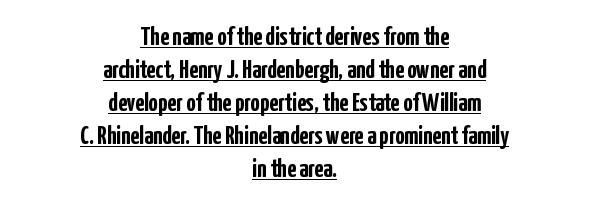
The image shows 26 px bold type, upright; set centered, normal line spacing (1.27x), normal letter spacing, underlined.
